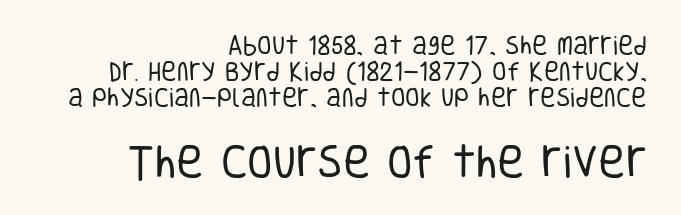
A student would call this right alignment; a typographer would say flush right, rag left. Between one letter and the next there's only the usual sliver of space. The lower block of text is set noticeably larger than the block above it. Each new line begins a customary step beneath the previous one. No italicization has been applied; the sample stays upright.
